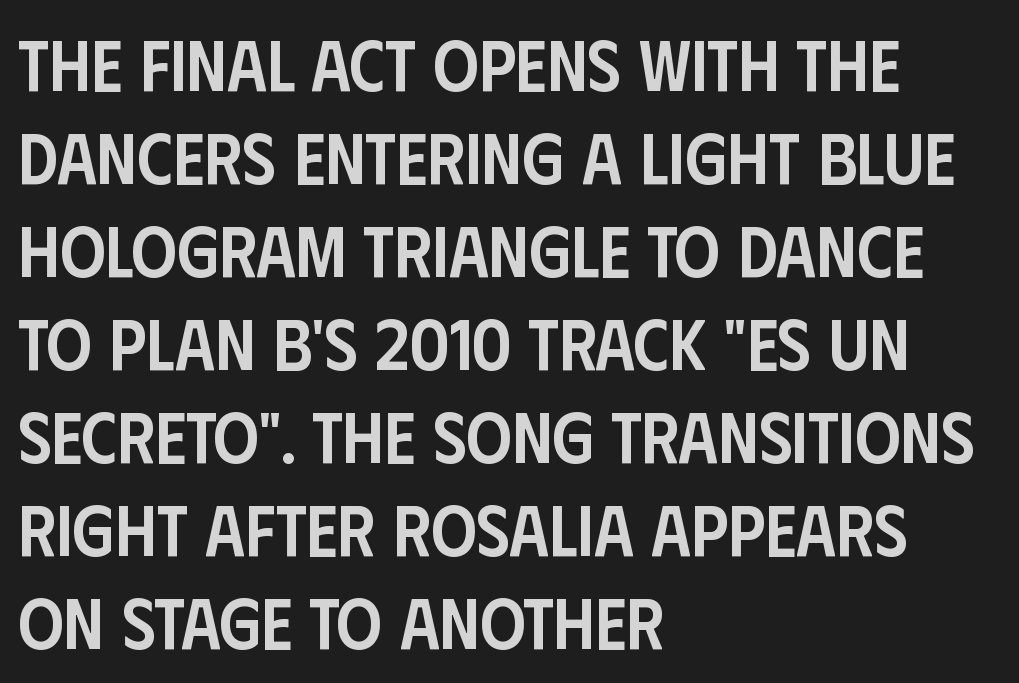
{"serif": "no", "italic": "no", "bold": "semi", "weight": "semibold", "width": "condensed", "stroke_contrast": "low", "x_height": "large", "monospaced": "no", "underline": "no", "align": "left", "line_spacing": "normal", "line_spacing_ratio": 1.31, "letter_spacing": "normal", "letter_spacing_em": 0.0, "glyph_px": 71}
